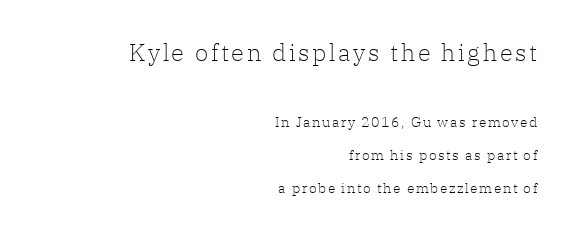
Q: Is the text bold? A: No.
Q: Is the text italic (slanted)? A: No, it is upright.
Q: Is the text underlined? A: No.
Q: How is the paragraph aligned? A: Right-aligned.
Q: Is the spacing between lines tight, normal or loose? A: Loose.
Q: Which block of text is set in a larger size, the first (top) or the second (bottom)? A: The first (top) one.
